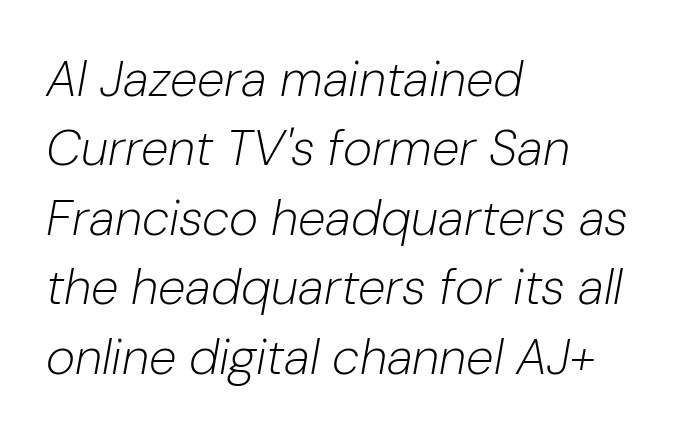
The image shows 50 px light type, italic (leaning right); set left-aligned, normal line spacing (1.39x), normal letter spacing, not underlined; low stroke contrast and a medium x-height.
